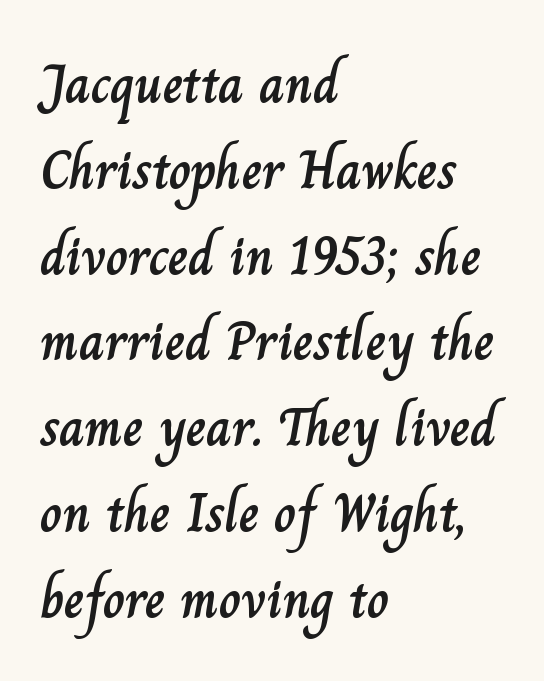
{"width": "normal", "stroke_contrast": "low", "x_height": "small", "monospaced": "no", "underline": "no", "align": "left", "line_spacing": "normal", "line_spacing_ratio": 1.56, "letter_spacing": "normal", "letter_spacing_em": 0.0, "glyph_px": 55}
